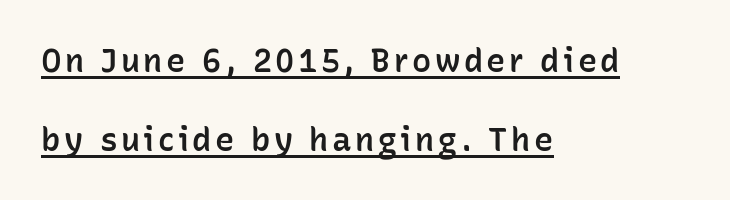
Q: Is the text bold? A: Semi-bold.
Q: Is the text italic (slanted)? A: No, it is upright.
Q: Is the typeface a serif or a sans-serif typeface? A: Sans-serif.
Q: Is the text underlined? A: Yes.
Q: How is the paragraph aligned? A: Left-aligned.
Q: Is the spacing between lines tight, normal or loose? A: Loose.
Q: Width (condensed, normal, or wide)? A: Normal.
Q: Stroke contrast? A: Low.
Q: x-height? A: Medium.
Q: Monospaced? A: No.
